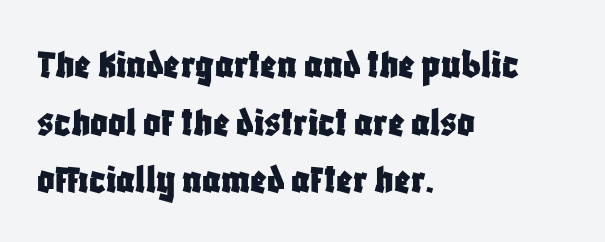
Q: Is the text italic (slanted)? A: No, it is upright.
Q: Is the typeface a serif or a sans-serif typeface? A: Sans-serif.
Q: Is the text underlined? A: No.
Q: How is the paragraph aligned? A: Left-aligned.
Q: Is the spacing between letters normal or unusually wide? A: Normal.
Q: Is the spacing between lines tight, normal or loose? A: Normal.
Q: Width (condensed, normal, or wide)? A: Condensed.
Q: Stroke contrast? A: Low.
Q: x-height? A: Large.
Q: Monospaced? A: No.
